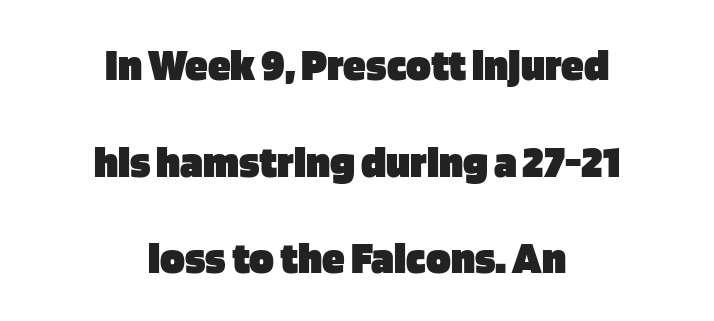
{"serif": "no", "italic": "no", "bold": "yes", "weight": "heavy", "width": "normal", "stroke_contrast": "low", "x_height": "large", "monospaced": "no", "underline": "no", "align": "center", "line_spacing": "loose", "line_spacing_ratio": 2.1, "letter_spacing": "normal", "letter_spacing_em": 0.0, "glyph_px": 46}
